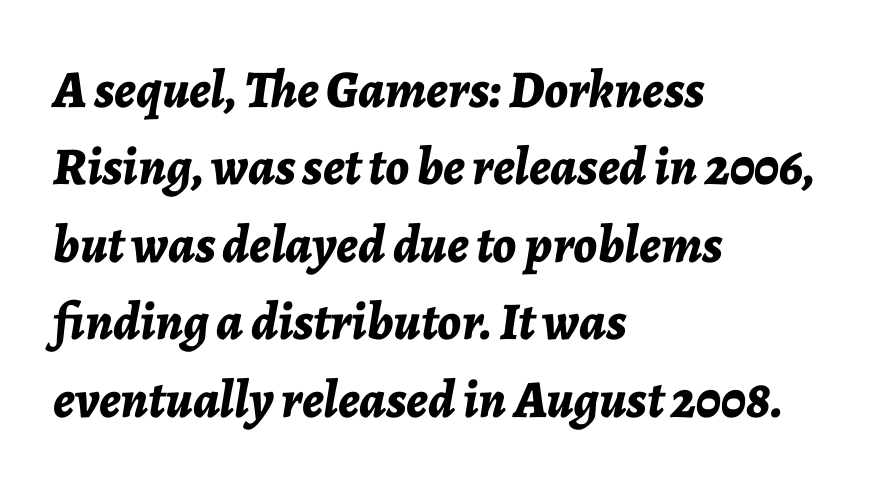
{"italic": "yes", "lean": "right", "slant_degrees": 7, "bold": "yes", "weight": "bold", "width": "normal", "stroke_contrast": "low", "x_height": "medium", "monospaced": "no", "underline": "no", "align": "left", "line_spacing": "normal", "line_spacing_ratio": 1.46, "letter_spacing": "normal", "letter_spacing_em": 0.0, "glyph_px": 53}
